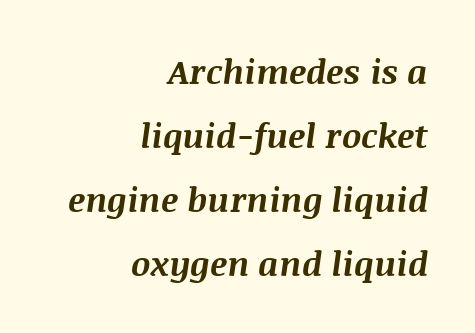
Letter spacing: default. The face used here is proportionally spaced, like ordinary book or web type. Bare-footed words on every line. Look at the stroke-to-counter ratio: heavy, a bold. Layout note: lines flush right. Quick note: italic.
